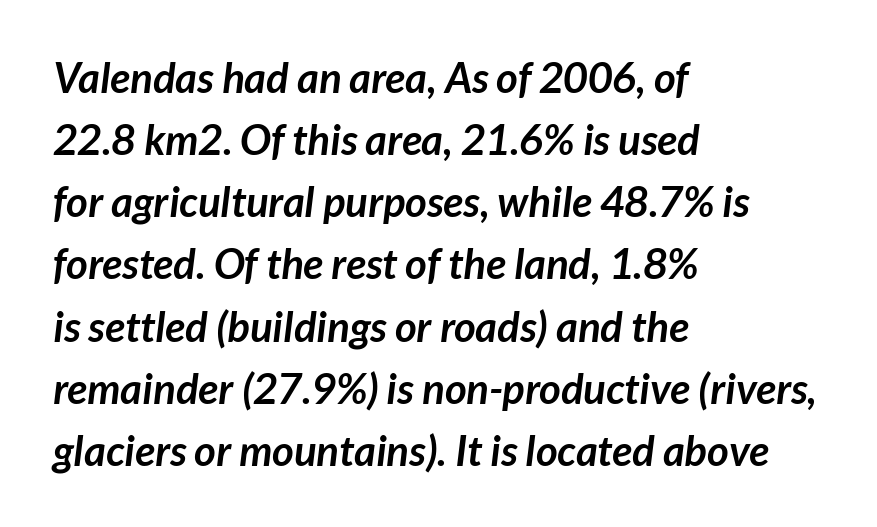
The image shows 42 px semibold sans-serif type; set left-aligned, normal line spacing (1.48x), normal letter spacing, not underlined; low stroke contrast and a medium x-height.
